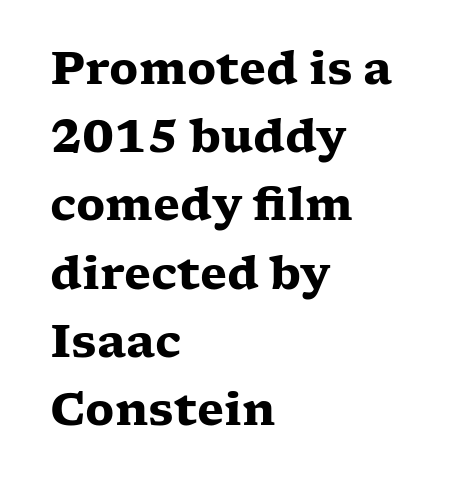
The image shows 44 px heavy, wide serif type, upright; set left-aligned, normal line spacing (1.55x), normal letter spacing, not underlined; low stroke contrast and a medium x-height.
